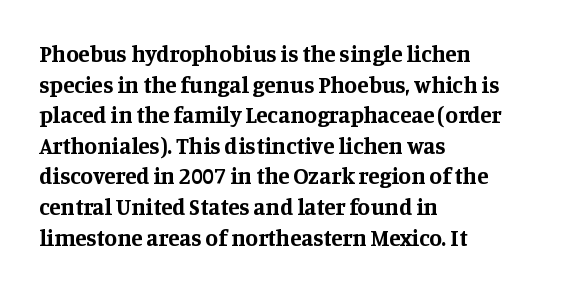
Nobody touched the tracking dial on this one. Heft: maximum for text — a bold. The rendering anchors every line to the left-hand side. The line-height multiplier appears to be the usual default.
